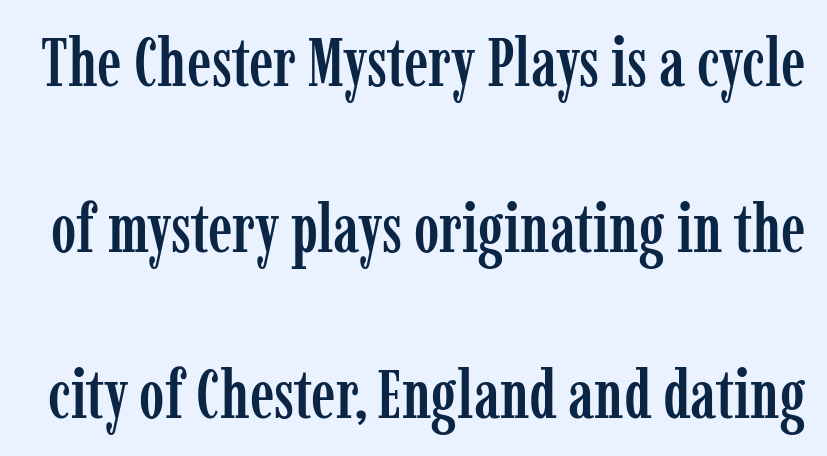
Q: Is the text italic (slanted)? A: No, it is upright.
Q: Is the typeface a serif or a sans-serif typeface? A: Serif.
Q: Is the text underlined? A: No.
Q: Is the spacing between letters normal or unusually wide? A: Normal.
Q: Is the spacing between lines tight, normal or loose? A: Loose.
Q: Width (condensed, normal, or wide)? A: Condensed.
Q: Stroke contrast? A: Low.
Q: x-height? A: Medium.
Q: Monospaced? A: No.
